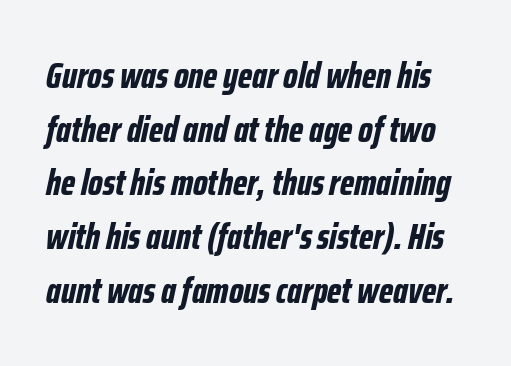
The image shows 37 px bold, condensed type, italic (leaning right); set normal line spacing (1.45x), normal letter spacing, not underlined; low stroke contrast and a medium x-height.
